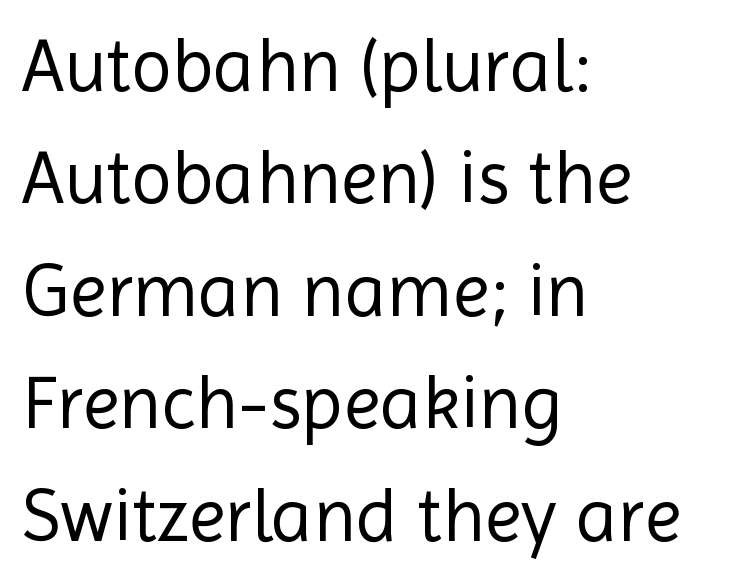
Casual observation: everything's shoved over to the left. Proportional: the letters do not fall into vertical columns. Spacing between characters is what you'd get straight out of the box. Is this a sans? Yes — the strokes have no serifs. Underline: absent. This is not heavy type; no bold has been used.
